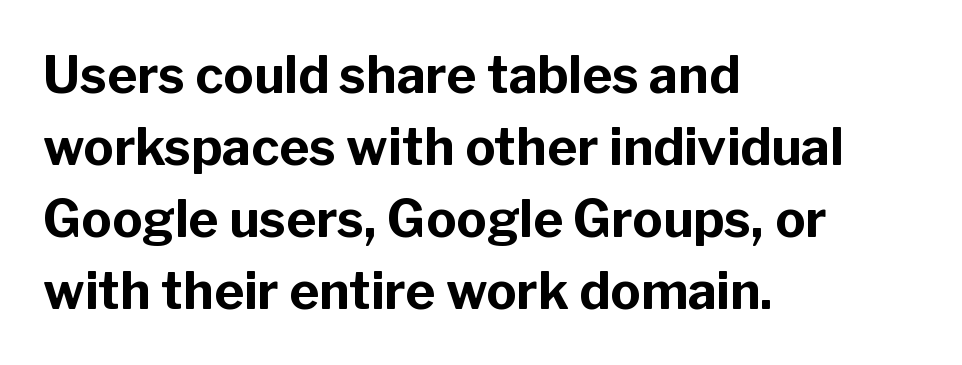
A bare baseline throughout the passage. Teacher's note: observe the even left margin — that is flush-left alignment. The type family on display is of the sans-serif kind. The passage shown stacks its lines at a standard gap. Character widths vary here, with narrow letters taking less room than wide ones. Is the letter spacing exaggerated? No — it looks like the ordinary default.
